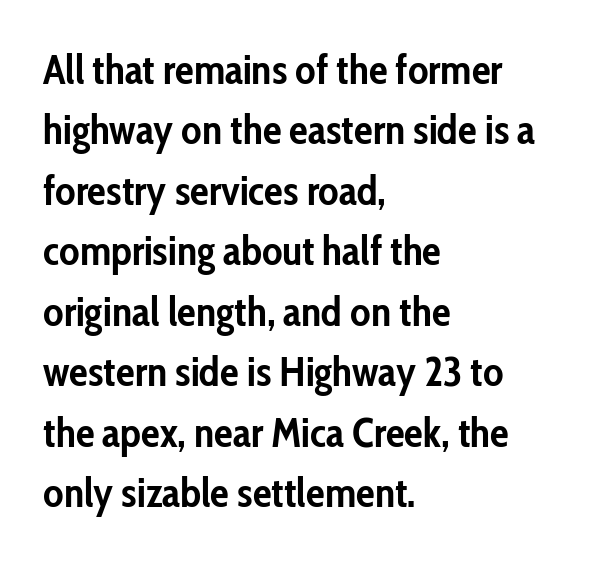
Does the type have serifs? No, each stem ends abruptly. The passage is arranged the way most books set body copy — flush left. Varying glyph widths throughout — classic text-font behaviour. Spacing between characters is what you'd get straight out of the box. Glance below the letters and you will spot only blank space.
